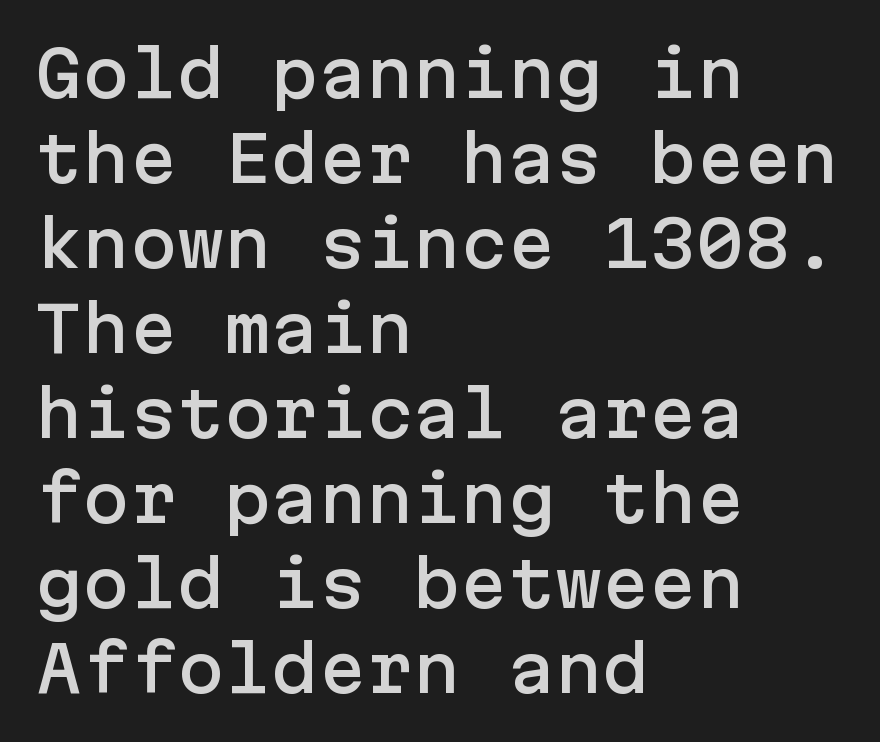
In CSS terms this would be text-align: left. Nobody drew a line under any word here. The typeface chosen for these lines omits serifs. Compared with typical paragraphs, the rows here are spaced about the same. Every character sits straight up, as roman type does.
